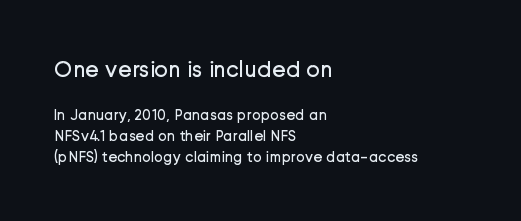
{"italic": "no", "bold": "no", "underline": "no", "align": "left", "line_spacing": "normal", "line_spacing_ratio": 1.41, "letter_spacing": "normal", "letter_spacing_em": 0.0, "larger_block": "first", "size_ratio": 1.53, "glyph_px": 23}
